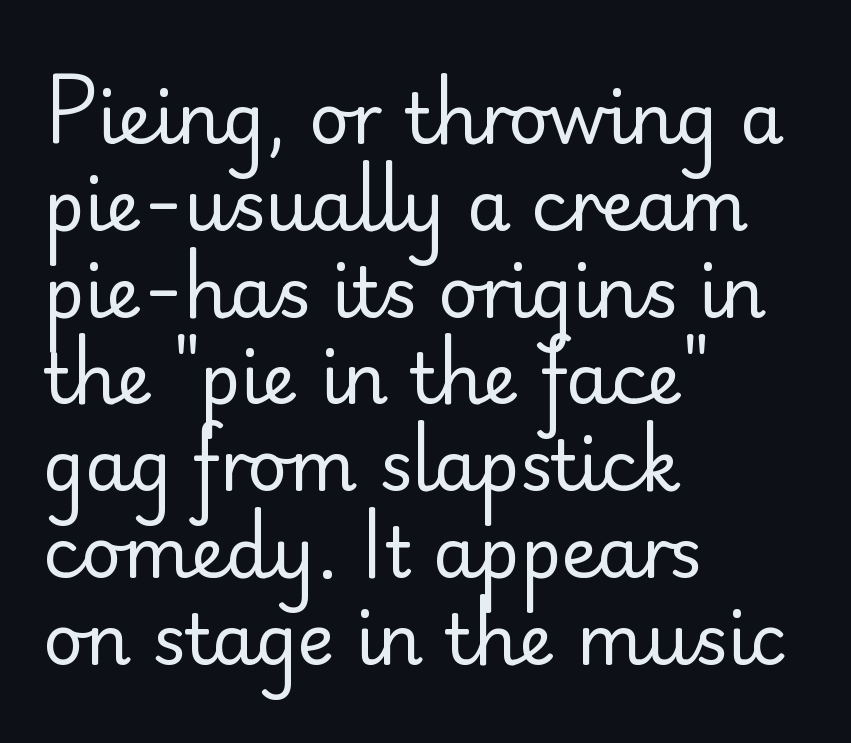
Q: Is the text bold? A: No.
Q: Is the text italic (slanted)? A: No, it is upright.
Q: Is the typeface a serif or a sans-serif typeface? A: Sans-serif.
Q: Is the text underlined? A: No.
Q: How is the paragraph aligned? A: Left-aligned.
Q: Is the spacing between letters normal or unusually wide? A: Normal.
Q: Width (condensed, normal, or wide)? A: Normal.
Q: Stroke contrast? A: Low.
Q: x-height? A: Small.
Q: Monospaced? A: No.
